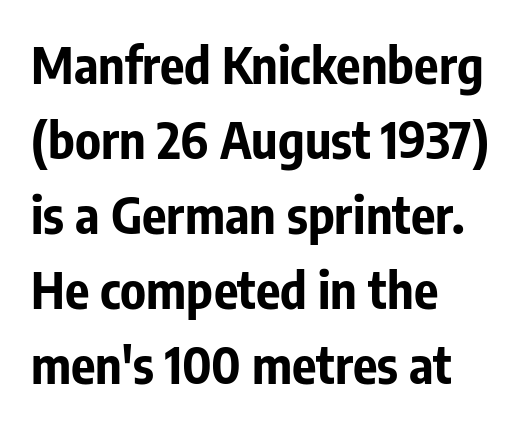
A bare baseline throughout the passage. Serifs: no, the terminals of the letterforms are clean. You could not count columns in this text — the font is proportionally spaced. Heavy-handed strokes throughout: this text is bold.
